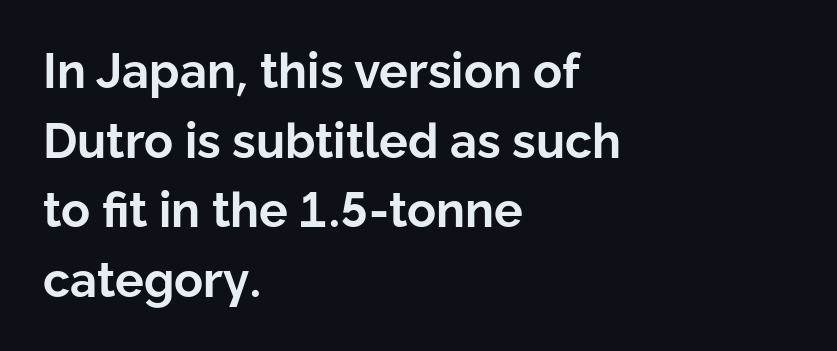
{"serif": "no", "italic": "no", "bold": "yes", "weight": "bold", "width": "normal", "stroke_contrast": "low", "x_height": "medium", "monospaced": "no", "underline": "no", "align": "left", "line_spacing": "normal", "line_spacing_ratio": 1.45, "letter_spacing": "normal", "letter_spacing_em": 0.0, "glyph_px": 48}
